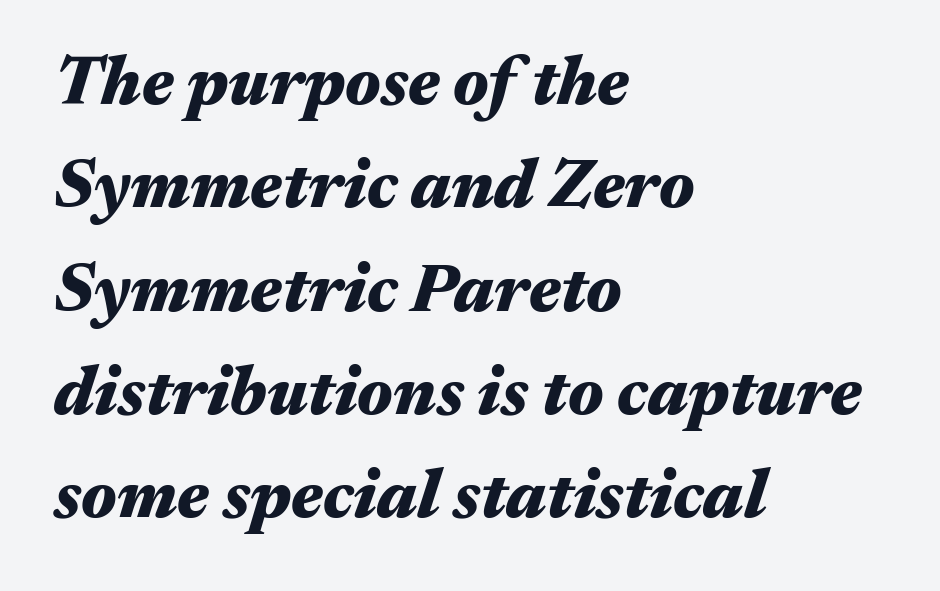
Q: Is the text bold? A: Yes.
Q: Is the text italic (slanted)? A: Yes, it leans right by about 17 degrees.
Q: Is the text underlined? A: No.
Q: How is the paragraph aligned? A: Left-aligned.
Q: Is the spacing between letters normal or unusually wide? A: Normal.
Q: Is the spacing between lines tight, normal or loose? A: Normal.
Q: Width (condensed, normal, or wide)? A: Wide.
Q: Stroke contrast? A: Medium.
Q: x-height? A: Medium.
Q: Monospaced? A: No.
